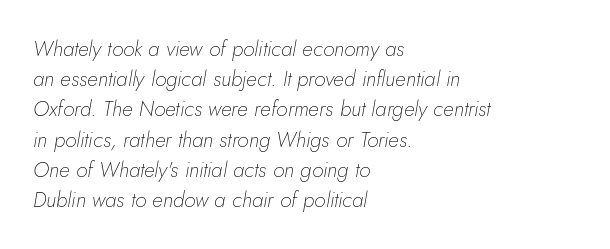
Q: Is the text bold? A: No.
Q: Is the text italic (slanted)? A: Yes, it leans right by about 5 degrees.
Q: Is the text underlined? A: No.
Q: How is the paragraph aligned? A: Left-aligned.
Q: Is the spacing between letters normal or unusually wide? A: Normal.
Q: Is the spacing between lines tight, normal or loose? A: Normal.
